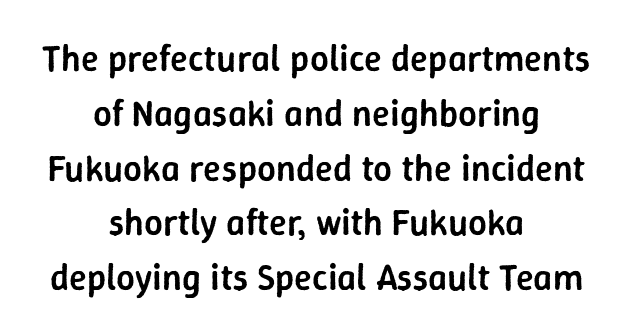
The baseline area is clear. Every character sits straight up, as roman type does. Letter spacing: default. Where is the straight margin? There isn't one; the lines are centered. No feet cap the strokes, marking this as sans-serif type. This is moderately heavy type, rendered in semibold.
